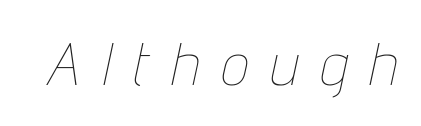
{"italic": "yes", "lean": "right", "slant_degrees": 12, "bold": "no", "weight": "thin", "width": "condensed", "stroke_contrast": "low", "x_height": "medium", "monospaced": "no", "underline": "no", "letter_spacing": "wide", "letter_spacing_em": 0.39, "glyph_px": 60}
